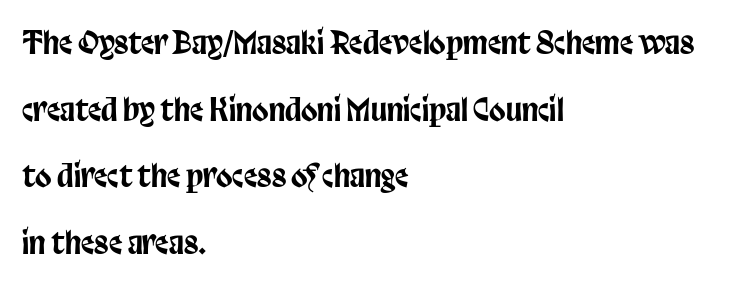
In terms of posture, this sample is upright. The text was rendered using a sans face with plain stroke endings. The rendering uses natural spacing where letterforms have individual widths. Any mark beneath the type? The region is blank. The passage is arranged the way most books set body copy — flush left. Reading down the column, the eye jumps a long way to each next line.
